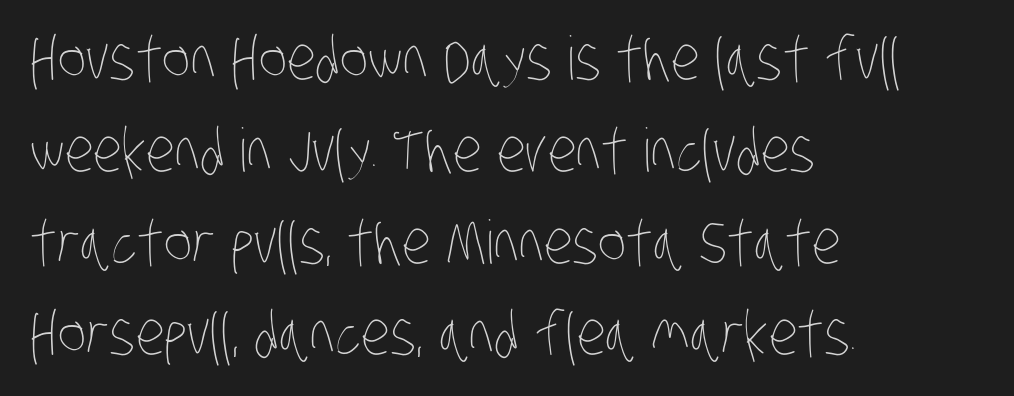
{"bold": "no", "weight": "thin", "width": "condensed", "stroke_contrast": "low", "x_height": "large", "monospaced": "no", "underline": "no", "align": "left", "line_spacing": "normal", "line_spacing_ratio": 1.53, "letter_spacing": "normal", "letter_spacing_em": 0.0, "glyph_px": 60}
